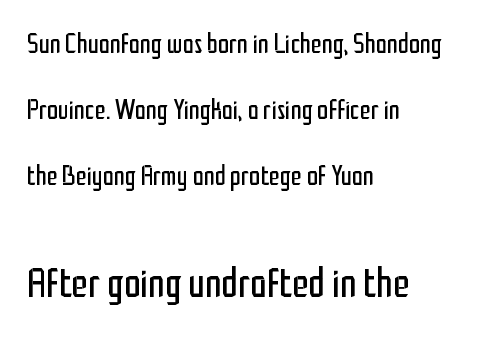
{"serif": "no", "italic": "no", "bold": "no", "weight": "regular", "width": "condensed", "stroke_contrast": "low", "x_height": "medium", "monospaced": "no", "underline": "no", "align": "left", "line_spacing": "loose", "line_spacing_ratio": 2.36, "letter_spacing": "normal", "letter_spacing_em": 0.0, "larger_block": "second", "size_ratio": 1.5, "glyph_px": 42}
